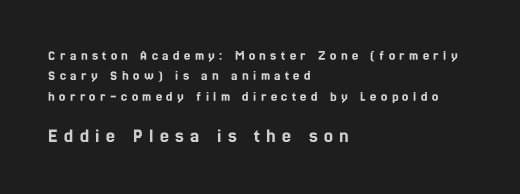
Q: Is the text italic (slanted)? A: No, it is upright.
Q: Is the text underlined? A: No.
Q: How is the paragraph aligned? A: Left-aligned.
Q: Is the spacing between letters normal or unusually wide? A: Unusually wide.
Q: Is the spacing between lines tight, normal or loose? A: Normal.
Q: Which block of text is set in a larger size, the first (top) or the second (bottom)? A: The second (bottom) one.
